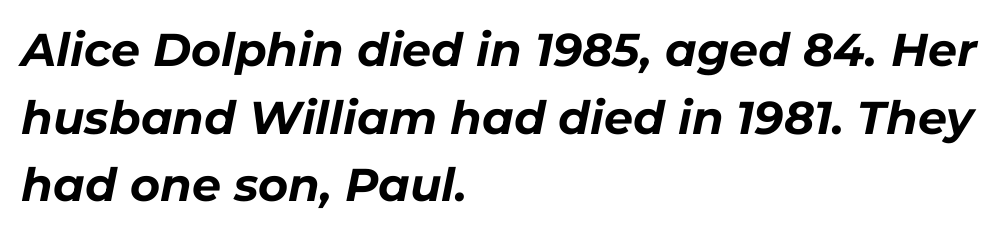
{"italic": "yes", "lean": "right", "slant_degrees": 11, "bold": "yes", "weight": "bold", "width": "normal", "stroke_contrast": "low", "x_height": "medium", "monospaced": "no", "underline": "no", "align": "left", "line_spacing": "normal", "line_spacing_ratio": 1.47, "letter_spacing": "normal", "letter_spacing_em": 0.0, "glyph_px": 46}
